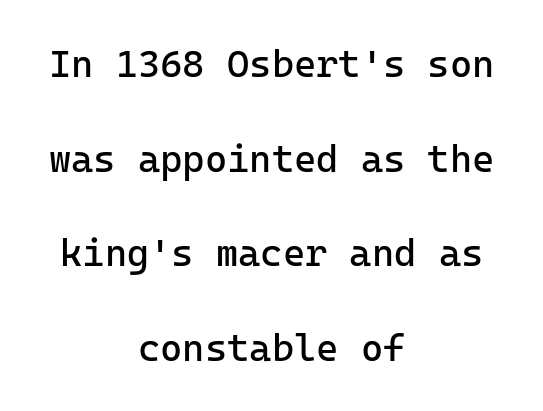
Q: Is the text bold? A: No.
Q: Is the text italic (slanted)? A: No, it is upright.
Q: Is the typeface a serif or a sans-serif typeface? A: Sans-serif.
Q: Is the text underlined? A: No.
Q: How is the paragraph aligned? A: Centered.
Q: Is the spacing between letters normal or unusually wide? A: Normal.
Q: Is the spacing between lines tight, normal or loose? A: Loose.
Q: Width (condensed, normal, or wide)? A: Normal.
Q: Stroke contrast? A: Low.
Q: x-height? A: Medium.
Q: Monospaced? A: Yes.
